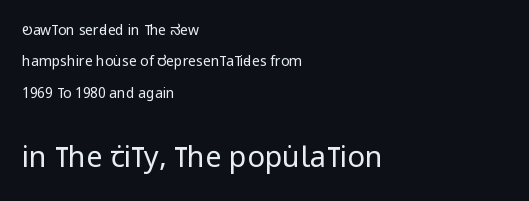
Q: Is the text bold? A: No.
Q: Is the text italic (slanted)? A: No, it is upright.
Q: Is the typeface a serif or a sans-serif typeface? A: Sans-serif.
Q: Is the text underlined? A: No.
Q: How is the paragraph aligned? A: Left-aligned.
Q: Is the spacing between letters normal or unusually wide? A: Normal.
Q: Is the spacing between lines tight, normal or loose? A: Loose.
Q: Which block of text is set in a larger size, the first (top) or the second (bottom)? A: The second (bottom) one.
Q: Width (condensed, normal, or wide)? A: Condensed.
Q: Stroke contrast? A: Low.
Q: x-height? A: Large.
Q: Monospaced? A: No.
